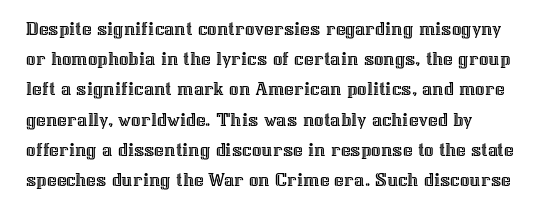
The lines sit at an ordinary, default distance from one another. In terms of posture, this sample is upright. What stands out about the letter spacing? Nothing — it is the standard amount. Leftover space on each line is placed entirely after the last word. Check the space under the baseline: it is left empty.
